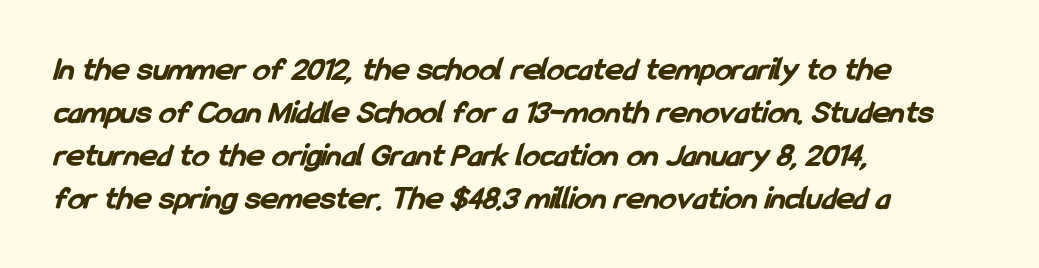
{"serif": "no", "bold": "yes", "weight": "bold", "width": "condensed", "stroke_contrast": "low", "x_height": "medium", "monospaced": "no", "underline": "no", "align": "left", "line_spacing": "normal", "line_spacing_ratio": 1.26, "letter_spacing": "normal", "letter_spacing_em": 0.0, "glyph_px": 34}
